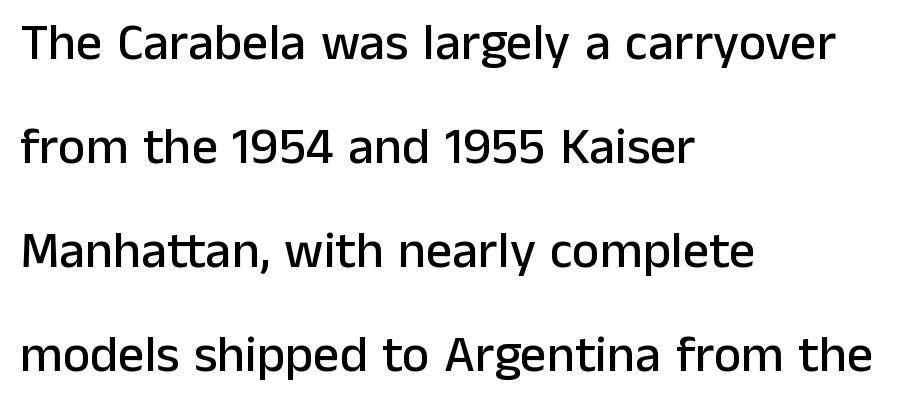
Q: Is the text italic (slanted)? A: No, it is upright.
Q: Is the typeface a serif or a sans-serif typeface? A: Sans-serif.
Q: Is the text underlined? A: No.
Q: How is the paragraph aligned? A: Left-aligned.
Q: Is the spacing between letters normal or unusually wide? A: Normal.
Q: Is the spacing between lines tight, normal or loose? A: Loose.
Q: Width (condensed, normal, or wide)? A: Normal.
Q: Stroke contrast? A: Low.
Q: x-height? A: Medium.
Q: Monospaced? A: No.
